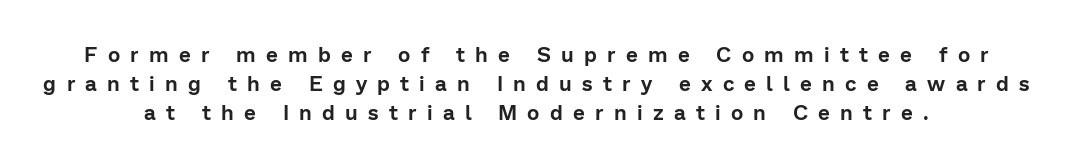
The image shows 21 px text type, upright; set centered, normal line spacing (1.39x), unusually wide letter spacing (+0.49 em), not underlined.
